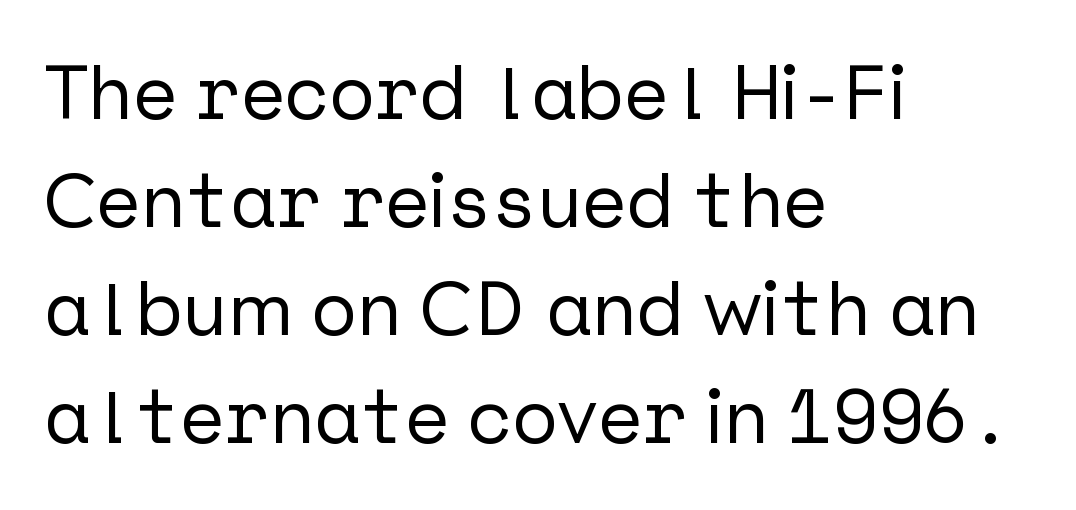
{"serif": "no", "italic": "no", "width": "normal", "stroke_contrast": "low", "x_height": "medium", "underline": "no", "align": "left", "line_spacing": "normal", "line_spacing_ratio": 1.42, "letter_spacing": "normal", "letter_spacing_em": 0.0, "glyph_px": 76}
